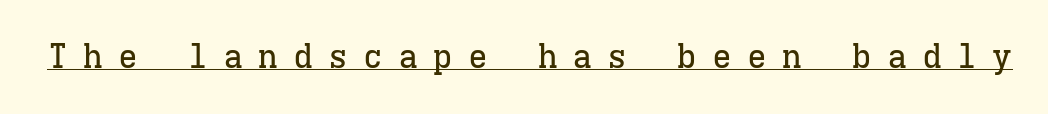
Glance below the letters and you will spot a drawn line. The axis of the letterforms is exactly vertical. Think of a typewriter: that constant character pitch is what you see here. The line texture is sparse and dotted thanks to wide tracking. The designer went with a serif here, giving each stem small feet.
